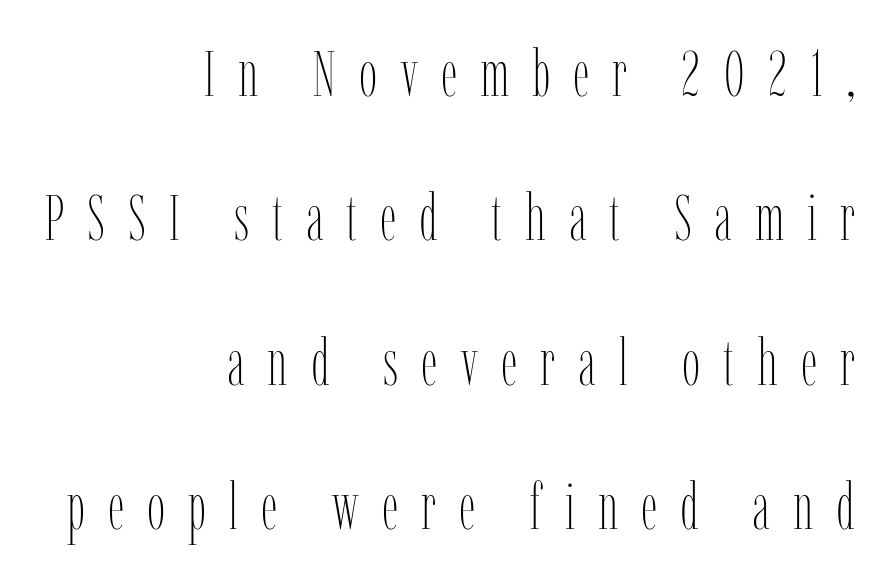
{"italic": "no", "bold": "no", "weight": "thin", "width": "condensed", "stroke_contrast": "low", "x_height": "medium", "monospaced": "no", "underline": "no", "align": "right", "line_spacing": "loose", "line_spacing_ratio": 2.22, "letter_spacing": "wide", "letter_spacing_em": 0.35, "glyph_px": 65}
